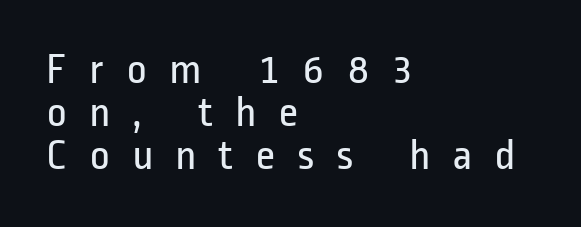
The face used here is a sans, in the tradition of grotesques and geometrics. Do the characters align in a grid? No, the font is proportional. Vertical strokes here are truly vertical. Bold? No — there's no thickening of the strokes. The baseline area is clear.
